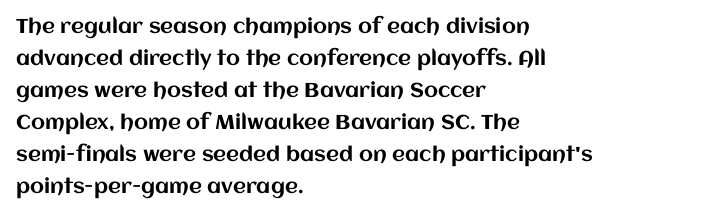
{"italic": "no", "underline": "no", "align": "left", "line_spacing": "normal", "line_spacing_ratio": 1.6, "letter_spacing": "normal", "letter_spacing_em": 0.0, "glyph_px": 20}
